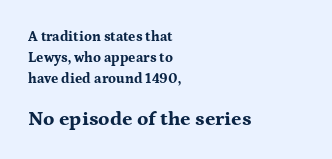
{"italic": "no", "bold": "yes", "underline": "no", "align": "left", "line_spacing": "normal", "line_spacing_ratio": 1.5, "letter_spacing": "normal", "letter_spacing_em": 0.0, "larger_block": "second", "size_ratio": 1.43, "glyph_px": 20}
